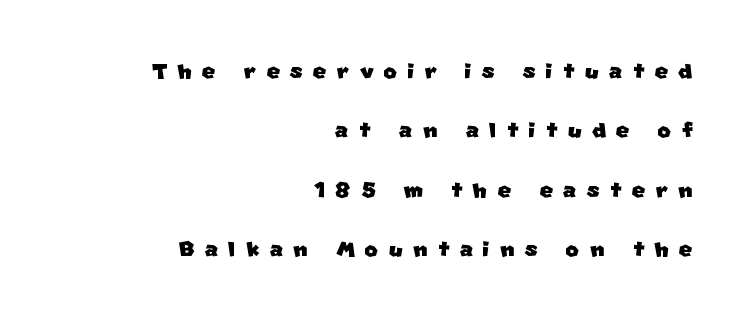
Q: Is the typeface a serif or a sans-serif typeface? A: Sans-serif.
Q: Is the text underlined? A: No.
Q: How is the paragraph aligned? A: Right-aligned.
Q: Is the spacing between letters normal or unusually wide? A: Unusually wide.
Q: Is the spacing between lines tight, normal or loose? A: Loose.
Q: Width (condensed, normal, or wide)? A: Normal.
Q: Stroke contrast? A: Low.
Q: x-height? A: Large.
Q: Monospaced? A: No.
